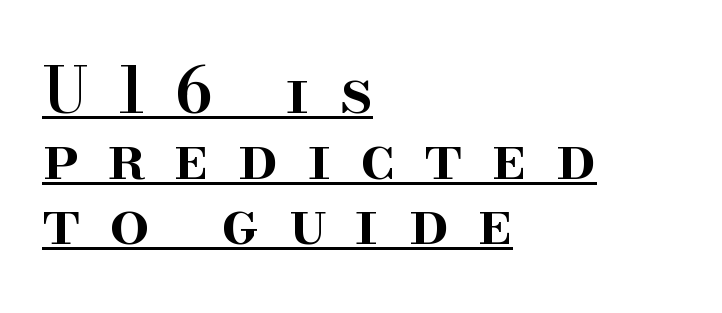
What's the leading like? Squeezed, with rows nearly overlapping. The rendering shows small feet on the letterforms — a serif design. A somewhat darkened texture: the type is semibold rather than bold. Short and long lines alike share a common starting point at left.
